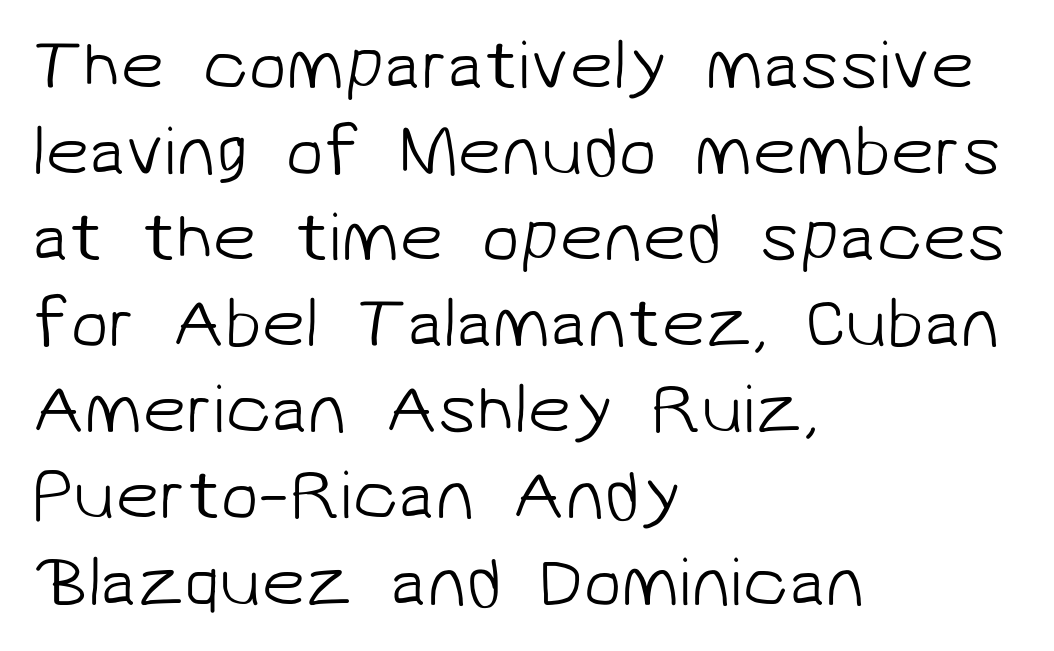
{"serif": "no", "bold": "no", "weight": "light", "width": "normal", "stroke_contrast": "low", "x_height": "medium", "monospaced": "no", "underline": "no", "align": "left", "line_spacing_ratio": 1.23, "letter_spacing": "normal", "letter_spacing_em": 0.0, "glyph_px": 70}
